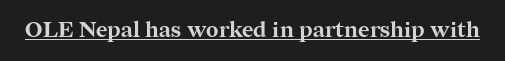
The face used here is rendered with its standard letterfit. These lines were composed using upright roman letters. Strokes here are thick enough to call this a true bold. Is there an underline? Yes — a line sits under the letters.
